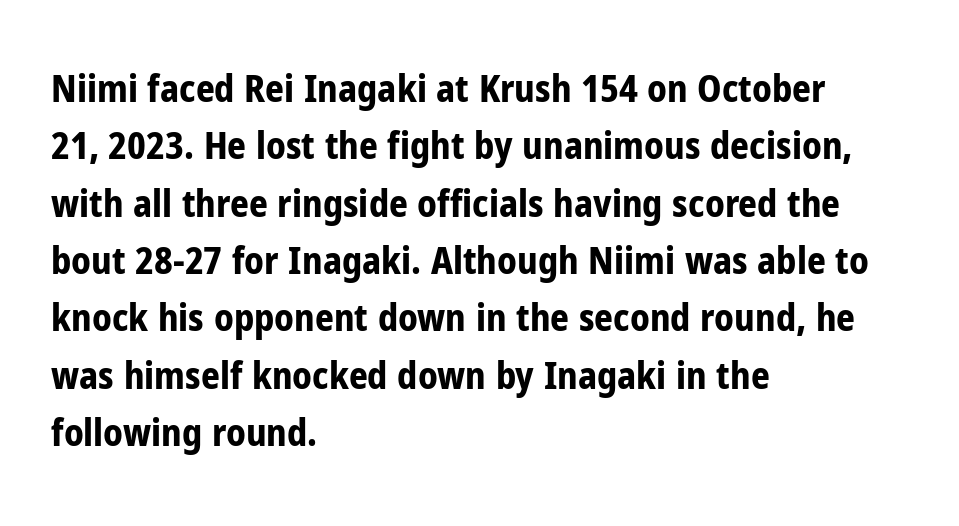
{"serif": "no", "italic": "no", "bold": "yes", "weight": "bold", "width": "condensed", "stroke_contrast": "low", "x_height": "medium", "monospaced": "no", "underline": "no", "align": "left", "line_spacing": "normal", "line_spacing_ratio": 1.55, "letter_spacing": "normal", "letter_spacing_em": 0.0, "glyph_px": 37}
